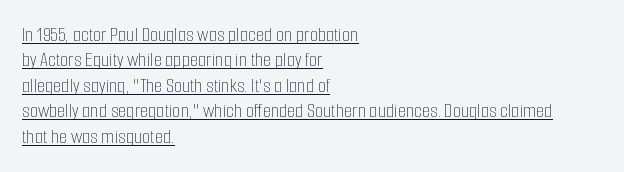
This is the regular roman posture of the typeface. Weight: in the light-to-regular range. Where is the straight margin? On the left. This is underlined copy, the kind a proofreader might mark for attention. The letters sit at their default tracking, neither squeezed nor spread.
